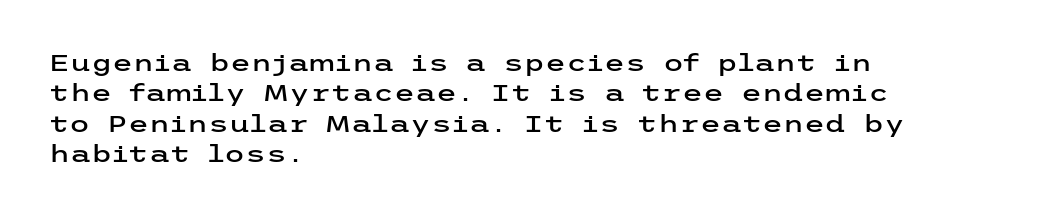
The image shows 24 px text type, upright; set left-aligned, normal line spacing (1.27x), normal letter spacing, not underlined.
